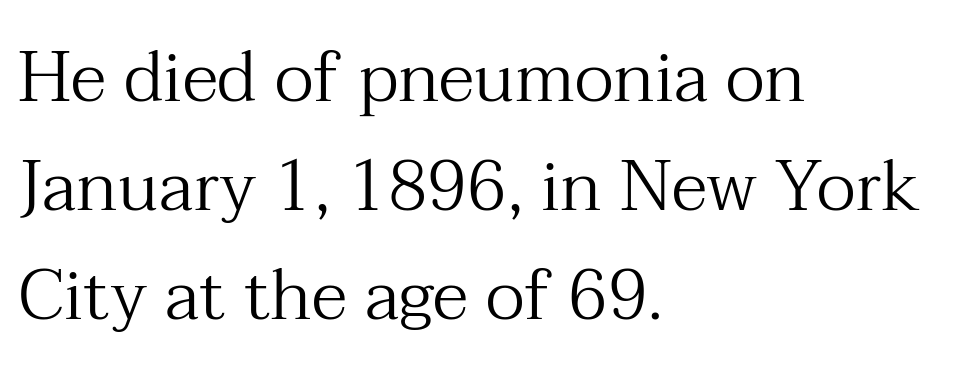
Q: Is the text bold? A: No.
Q: Is the text italic (slanted)? A: No, it is upright.
Q: Is the typeface a serif or a sans-serif typeface? A: Serif.
Q: Is the text underlined? A: No.
Q: How is the paragraph aligned? A: Left-aligned.
Q: Is the spacing between letters normal or unusually wide? A: Normal.
Q: Is the spacing between lines tight, normal or loose? A: Normal.
Q: Width (condensed, normal, or wide)? A: Normal.
Q: Stroke contrast? A: Medium.
Q: x-height? A: Medium.
Q: Monospaced? A: No.
